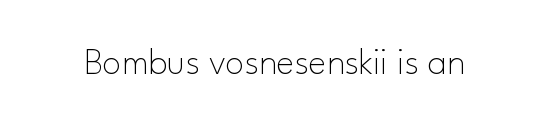
Vertical stems look standard width or narrower in stroke. Spacing verdict: proportional, widths tailored to each character. Every character sits straight up, as roman type does. To sum up the face: it is a sans, with no serifs. Nobody touched the tracking dial on this one. Bare-footed words on every line.
